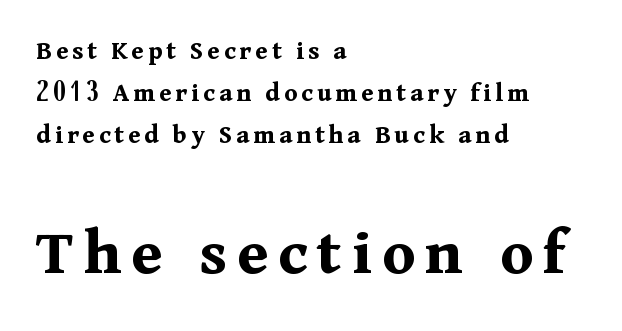
{"serif": "yes", "italic": "no", "bold": "yes", "weight": "bold", "width": "normal", "stroke_contrast": "medium", "x_height": "medium", "monospaced": "no", "underline": "no", "align": "left", "line_spacing": "normal", "line_spacing_ratio": 1.56, "larger_block": "second", "size_ratio": 2.52, "glyph_px": 68}
